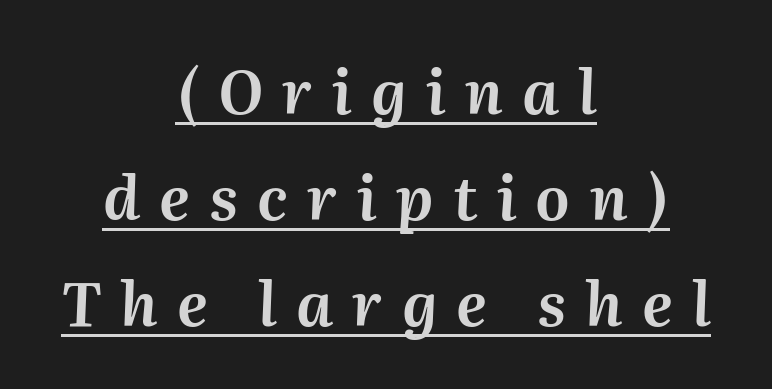
The image shows 60 px text type, italic (leaning right); set centered, line spacing 1.77x, unusually wide letter spacing (+0.32 em), underlined; medium stroke contrast and a medium x-height.
